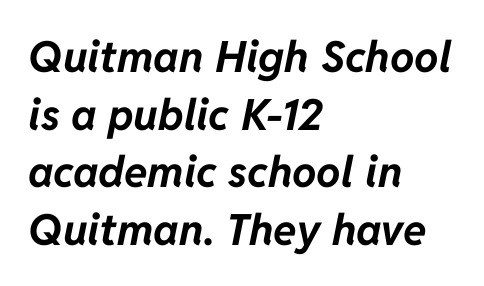
Q: Is the text bold? A: Yes.
Q: Is the text italic (slanted)? A: Yes, it leans right by about 11 degrees.
Q: Is the text underlined? A: No.
Q: How is the paragraph aligned? A: Left-aligned.
Q: Is the spacing between letters normal or unusually wide? A: Normal.
Q: Is the spacing between lines tight, normal or loose? A: Normal.
Q: Width (condensed, normal, or wide)? A: Normal.
Q: Stroke contrast? A: Low.
Q: x-height? A: Medium.
Q: Monospaced? A: No.
